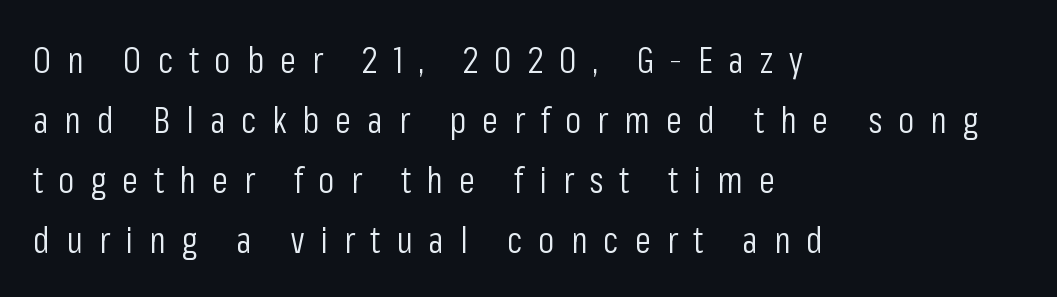
Q: Is the text bold? A: No.
Q: Is the text italic (slanted)? A: No, it is upright.
Q: Is the typeface a serif or a sans-serif typeface? A: Sans-serif.
Q: Is the text underlined? A: No.
Q: How is the paragraph aligned? A: Left-aligned.
Q: Is the spacing between letters normal or unusually wide? A: Unusually wide.
Q: Is the spacing between lines tight, normal or loose? A: Normal.
Q: Width (condensed, normal, or wide)? A: Condensed.
Q: Stroke contrast? A: Low.
Q: x-height? A: Medium.
Q: Monospaced? A: No.
